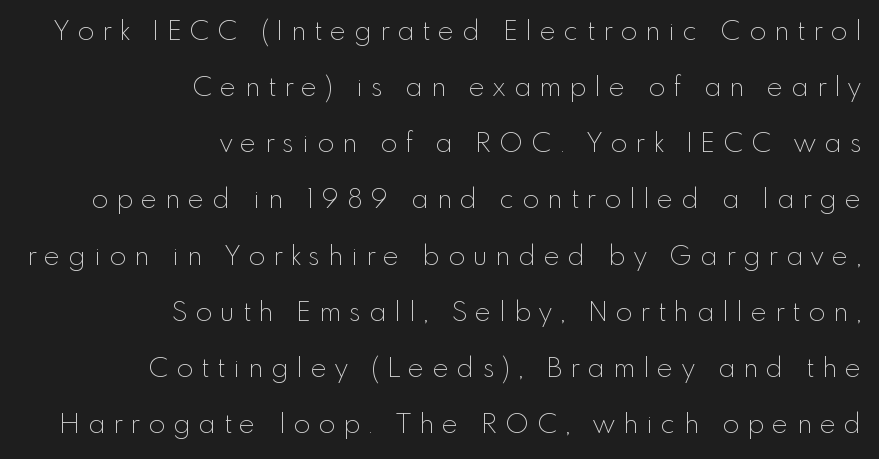
{"italic": "no", "bold": "no", "underline": "no", "align": "right", "line_spacing": "loose", "line_spacing_ratio": 2.08, "letter_spacing": "wide", "letter_spacing_em": 0.31, "glyph_px": 27}
